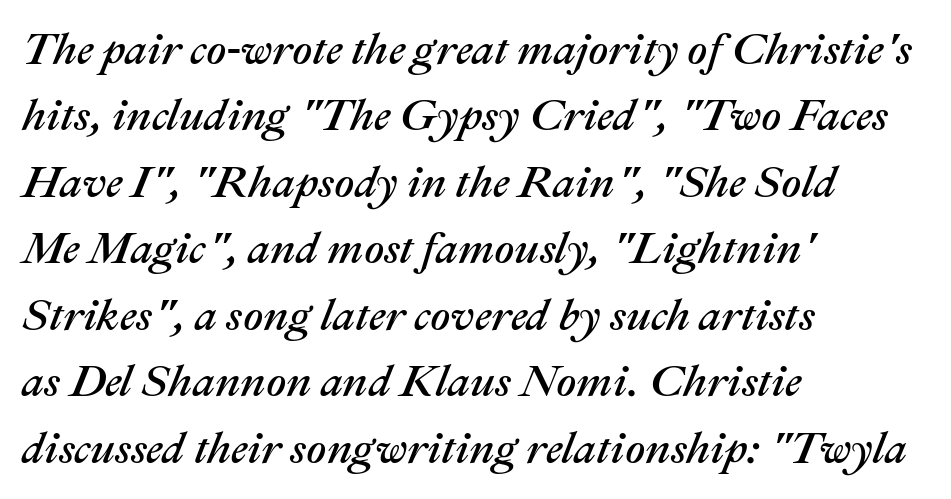
{"italic": "yes", "lean": "right", "slant_degrees": 22, "width": "normal", "stroke_contrast": "medium", "x_height": "medium", "monospaced": "no", "underline": "no", "align": "left", "line_spacing": "normal", "line_spacing_ratio": 1.51, "letter_spacing": "normal", "letter_spacing_em": 0.0, "glyph_px": 44}
